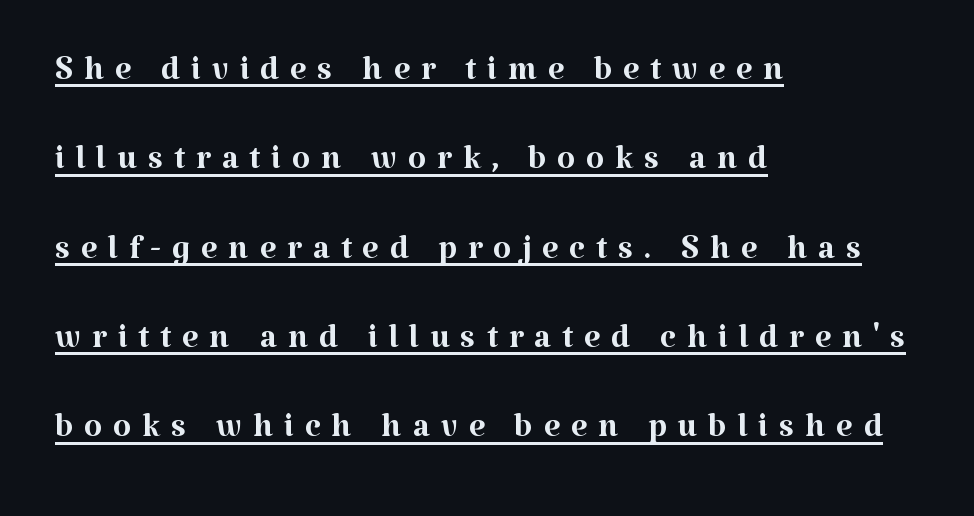
Q: Is the text bold? A: No.
Q: Is the text italic (slanted)? A: No, it is upright.
Q: Is the typeface a serif or a sans-serif typeface? A: Serif.
Q: Is the text underlined? A: Yes.
Q: How is the paragraph aligned? A: Left-aligned.
Q: Is the spacing between letters normal or unusually wide? A: Unusually wide.
Q: Is the spacing between lines tight, normal or loose? A: Loose.
Q: Width (condensed, normal, or wide)? A: Normal.
Q: Stroke contrast? A: Medium.
Q: x-height? A: Medium.
Q: Monospaced? A: No.
